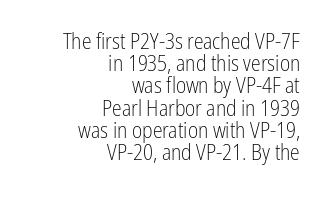
Typeset ragged left — the right edge is the straight one. A typesetter would mark this as roman, not italic. No chunkiness to these letters — they're not bold. Look at the tracking — it's just the regular setting, nothing added.
